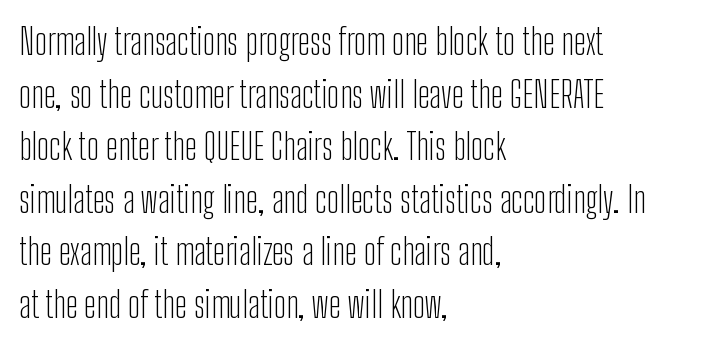
Q: Is the text bold? A: No.
Q: Is the text italic (slanted)? A: No, it is upright.
Q: Is the typeface a serif or a sans-serif typeface? A: Sans-serif.
Q: Is the text underlined? A: No.
Q: How is the paragraph aligned? A: Left-aligned.
Q: Is the spacing between letters normal or unusually wide? A: Normal.
Q: Is the spacing between lines tight, normal or loose? A: Normal.
Q: Width (condensed, normal, or wide)? A: Condensed.
Q: Stroke contrast? A: Low.
Q: x-height? A: Medium.
Q: Monospaced? A: No.
